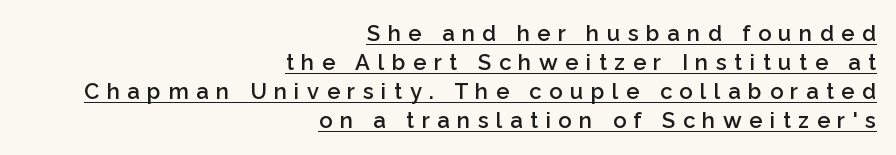
Q: Is the text bold? A: Semi-bold.
Q: Is the text italic (slanted)? A: No, it is upright.
Q: Is the text underlined? A: Yes.
Q: How is the paragraph aligned? A: Right-aligned.
Q: Is the spacing between letters normal or unusually wide? A: Unusually wide.
Q: Is the spacing between lines tight, normal or loose? A: Normal.
